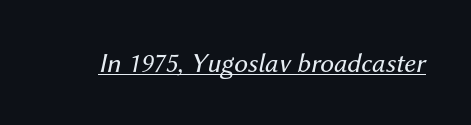
Q: Is the text bold? A: No.
Q: Is the text italic (slanted)? A: Yes, it leans right by about 12 degrees.
Q: Is the text underlined? A: Yes.
Q: Is the spacing between letters normal or unusually wide? A: Normal.
Q: Width (condensed, normal, or wide)? A: Normal.
Q: Stroke contrast? A: Medium.
Q: x-height? A: Medium.
Q: Monospaced? A: No.
